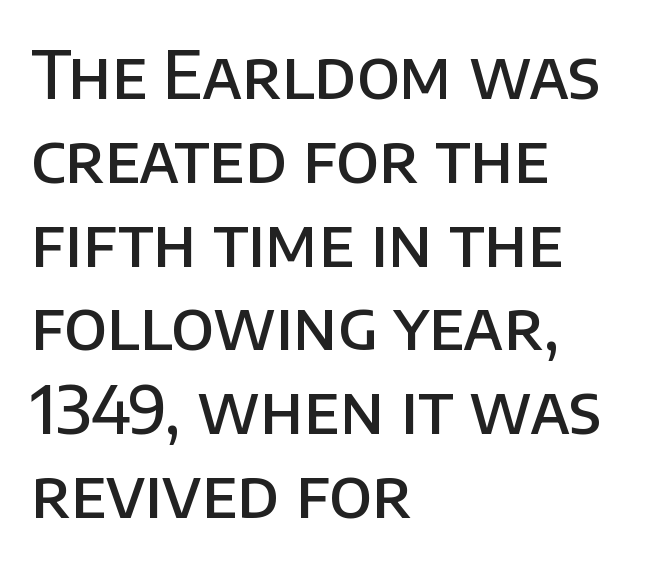
{"serif": "no", "italic": "no", "bold": "semi", "weight": "semibold", "width": "normal", "stroke_contrast": "low", "x_height": "large", "monospaced": "no", "underline": "no", "align": "left", "line_spacing": "normal", "line_spacing_ratio": 1.27, "letter_spacing": "normal", "letter_spacing_em": 0.0, "glyph_px": 66}
